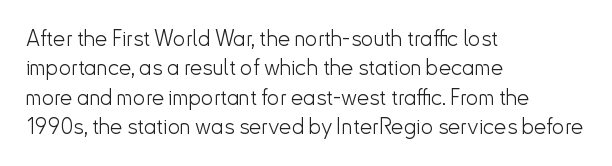
The image shows 22 px text type, upright; set left-aligned, normal line spacing (1.34x), normal letter spacing, not underlined.
